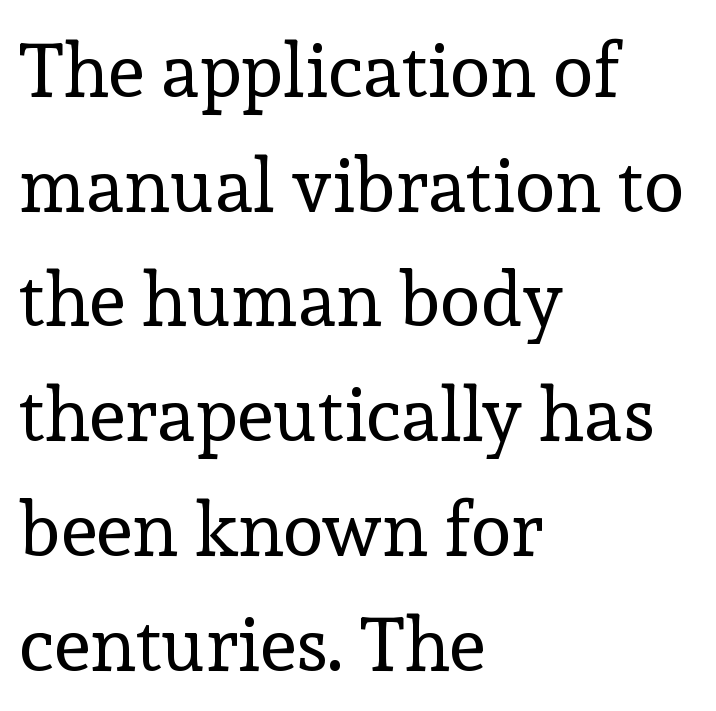
{"serif": "yes", "italic": "no", "bold": "no", "weight": "regular", "width": "normal", "x_height": "medium", "monospaced": "no", "underline": "no", "align": "left", "line_spacing": "normal", "line_spacing_ratio": 1.53, "letter_spacing": "normal", "letter_spacing_em": 0.0, "glyph_px": 75}
